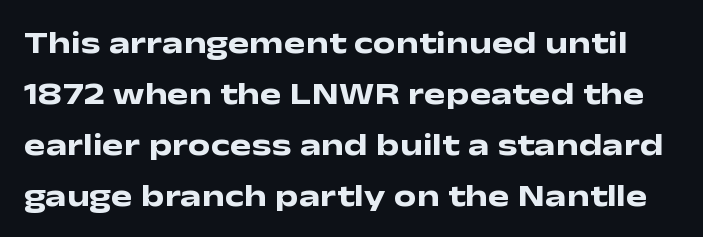
The image shows 32 px heavy, wide sans-serif type, upright; set normal line spacing (1.59x), normal letter spacing, not underlined; low stroke contrast and a medium x-height.
